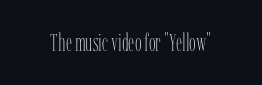
Only glyphs here, with clear space below each row. Notice how the stems are strictly vertical — no italics here. Between one letter and the next there's only the usual sliver of space. Is this a heavy cut? Hardly; it is regular or lighter.
